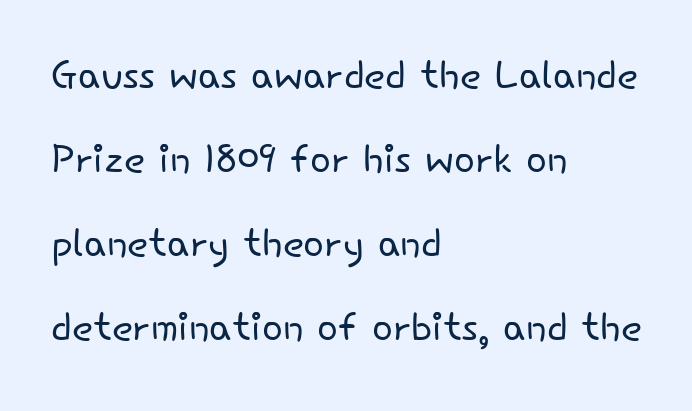
Q: Is the text bold? A: No.
Q: Is the text italic (slanted)? A: No, it is upright.
Q: Is the typeface a serif or a sans-serif typeface? A: Sans-serif.
Q: Is the text underlined? A: No.
Q: How is the paragraph aligned? A: Left-aligned.
Q: Is the spacing between letters normal or unusually wide? A: Normal.
Q: Is the spacing between lines tight, normal or loose? A: Normal.
Q: Width (condensed, normal, or wide)? A: Normal.
Q: Stroke contrast? A: Low.
Q: x-height? A: Small.
Q: Monospaced? A: No.
